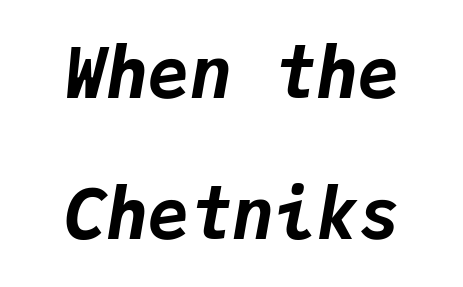
Q: Is the text bold? A: Yes.
Q: Is the text italic (slanted)? A: Yes, it leans right by about 9 degrees.
Q: Is the text underlined? A: No.
Q: How is the paragraph aligned? A: Centered.
Q: Is the spacing between letters normal or unusually wide? A: Normal.
Q: Is the spacing between lines tight, normal or loose? A: Loose.
Q: Width (condensed, normal, or wide)? A: Normal.
Q: Stroke contrast? A: Low.
Q: x-height? A: Medium.
Q: Monospaced? A: Yes.
